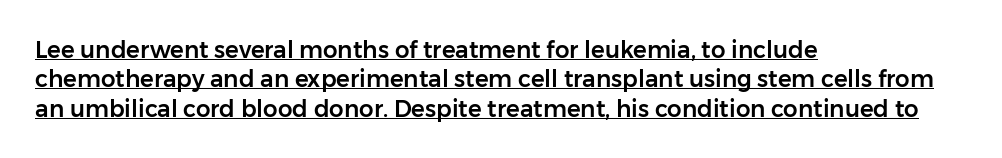
The image shows 23 px text type, upright; set left-aligned, normal line spacing (1.28x), normal letter spacing, underlined.
